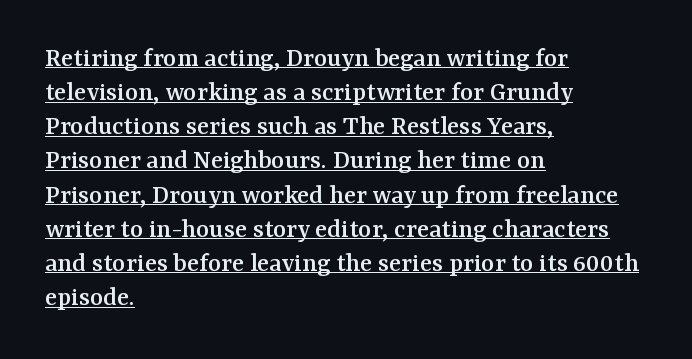
Q: Is the text italic (slanted)? A: No, it is upright.
Q: Is the typeface a serif or a sans-serif typeface? A: Serif.
Q: Is the text underlined? A: Yes.
Q: How is the paragraph aligned? A: Left-aligned.
Q: Is the spacing between letters normal or unusually wide? A: Normal.
Q: Width (condensed, normal, or wide)? A: Normal.
Q: Stroke contrast? A: Medium.
Q: x-height? A: Medium.
Q: Monospaced? A: No.
